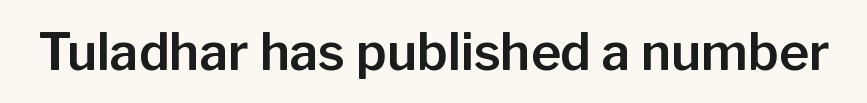
Spacing between characters is what you'd get straight out of the box. The glyphs are unaccompanied by any horizontal stroke below them. Upright lettering throughout. Observe the absence of serifs on each vertical stroke in this sample. Think of a printed novel: that variable character pitch is what you see here.
